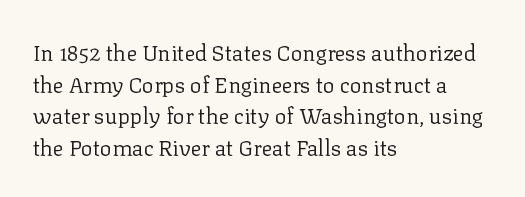
Ordinary non-slanted type is in use. Whoever set this chose a conventional vertical rhythm. Nothing unusual about the tracking: characters are spaced as the font intends. Every row of glyphs begins at an identical x-position on the left.
